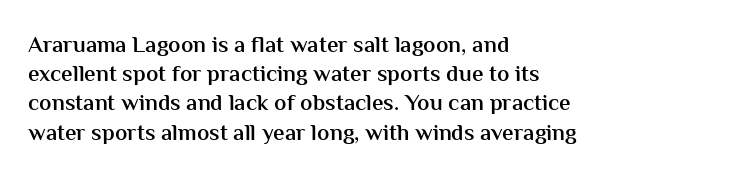
{"italic": "no", "bold": "semi", "underline": "no", "align": "left", "line_spacing": "normal", "line_spacing_ratio": 1.27, "letter_spacing": "normal", "letter_spacing_em": 0.0, "glyph_px": 23}
